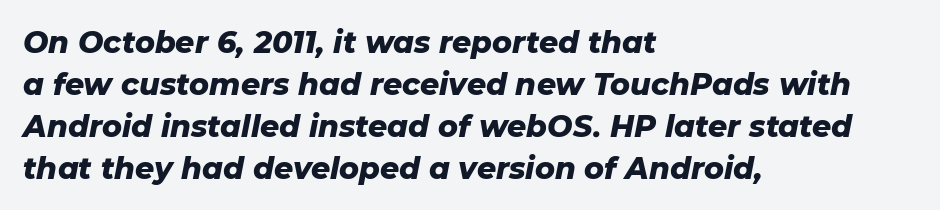
The image shows 30 px heavy type, italic (leaning right); set left-aligned, normal line spacing (1.4x), normal letter spacing, not underlined; low stroke contrast and a medium x-height.
